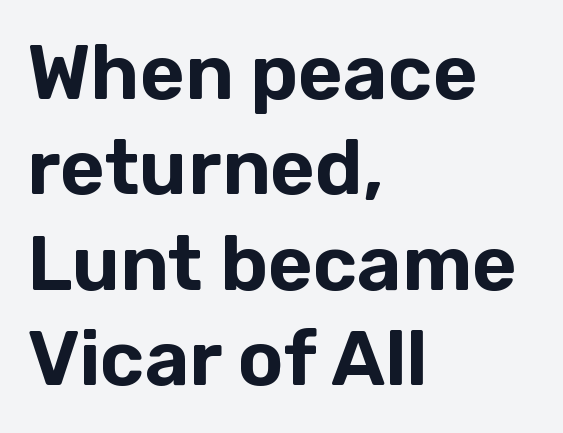
These lines stack with their left ends in a neat column. This is roman type, the default non-slanted kind. Nothing unusual about the tracking: characters are spaced as the font intends. This sample has the flowing, uneven cadence of proportional lettering. The baseline area is clear. Is this a sans? Yes — the strokes have no serifs.
